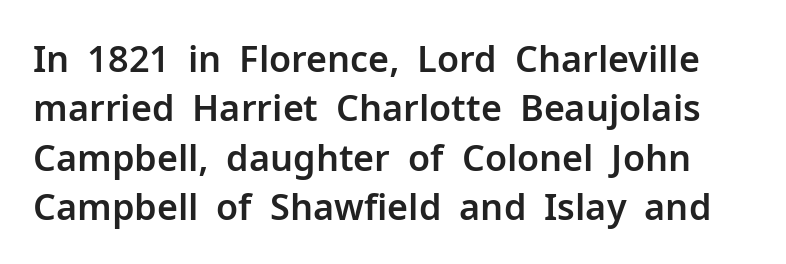
The image shows 36 px sans-serif type, upright; set normal line spacing (1.37x), normal letter spacing, not underlined; low stroke contrast and a medium x-height.
